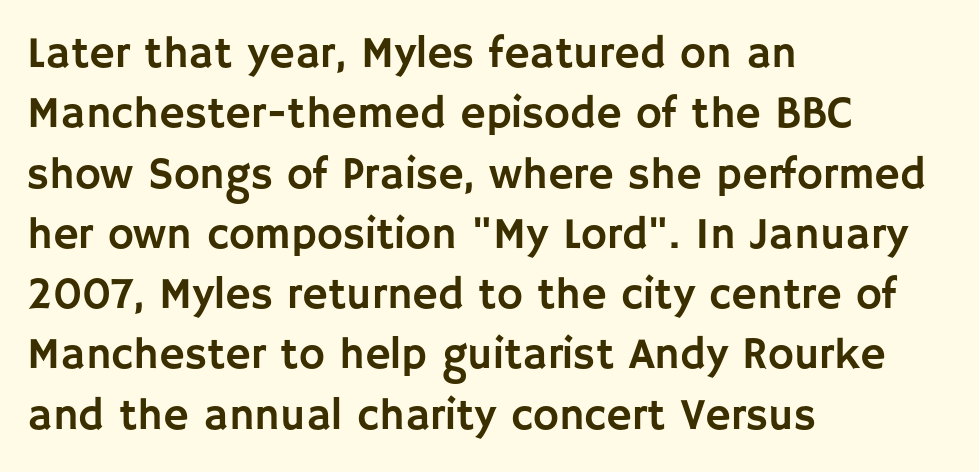
{"serif": "no", "italic": "no", "width": "normal", "stroke_contrast": "low", "x_height": "large", "monospaced": "no", "underline": "no", "align": "left", "line_spacing": "normal", "line_spacing_ratio": 1.37, "letter_spacing": "normal", "letter_spacing_em": 0.0, "glyph_px": 44}
